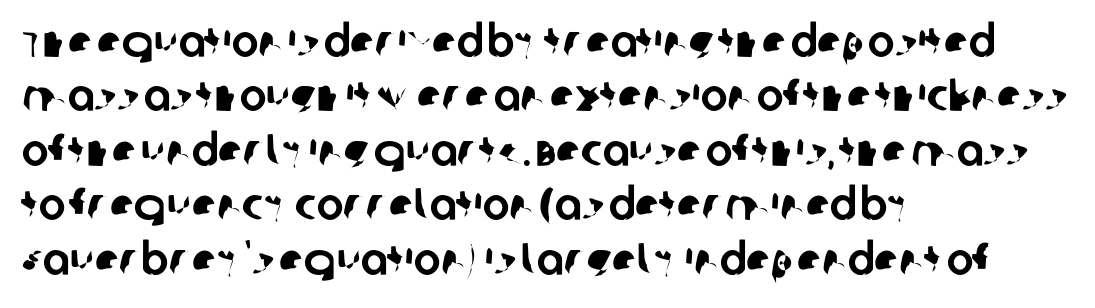
{"serif": "no", "width": "normal", "stroke_contrast": "low", "x_height": "large", "monospaced": "no", "underline": "no", "align": "left", "line_spacing_ratio": 1.21, "letter_spacing": "normal", "letter_spacing_em": 0.0, "glyph_px": 45}
